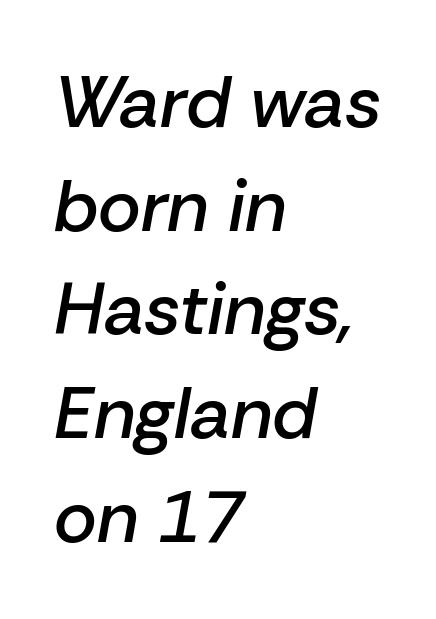
Character widths vary here, with narrow letters taking less room than wide ones. Yep, that's italic — everything's leaning. These words are printed semibold, heavier than regular yet not bold. The designer left line spacing at the default.
